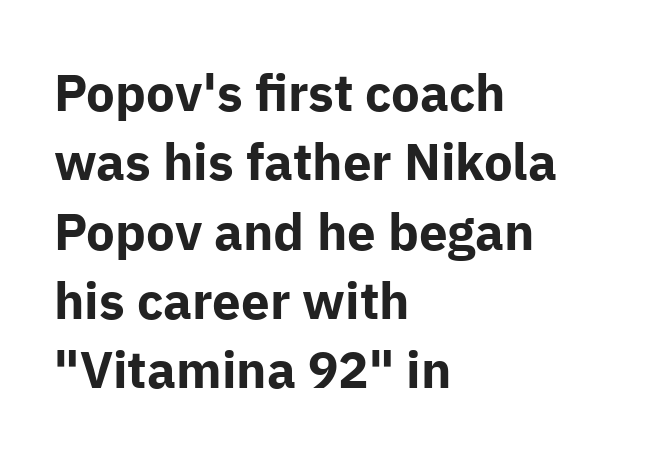
The image shows 51 px bold sans-serif type, upright; set left-aligned, normal line spacing (1.36x), normal letter spacing, not underlined; low stroke contrast and a medium x-height.
